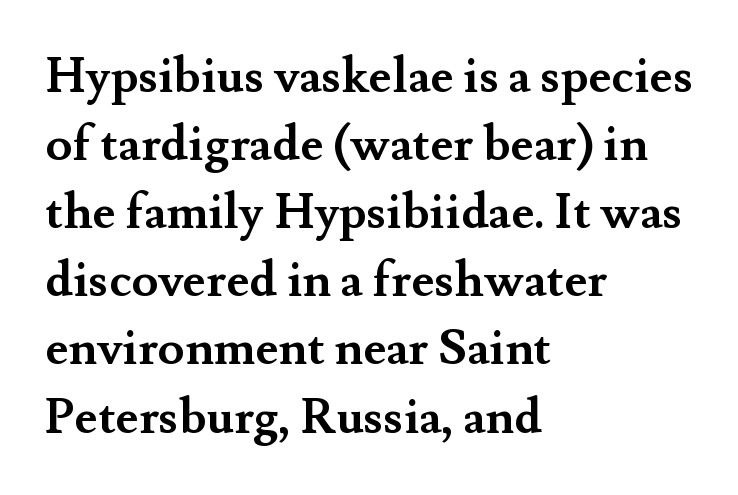
Look at the tracking — it's just the regular setting, nothing added. I'd describe the lettering as bold — thick and assertive. Note the varied advance widths — an 'i' is clearly narrower than an 'm'. The line-height multiplier appears to be the usual default. Quick note: underline off. The typography opts for an upright posture over an oblique one.
